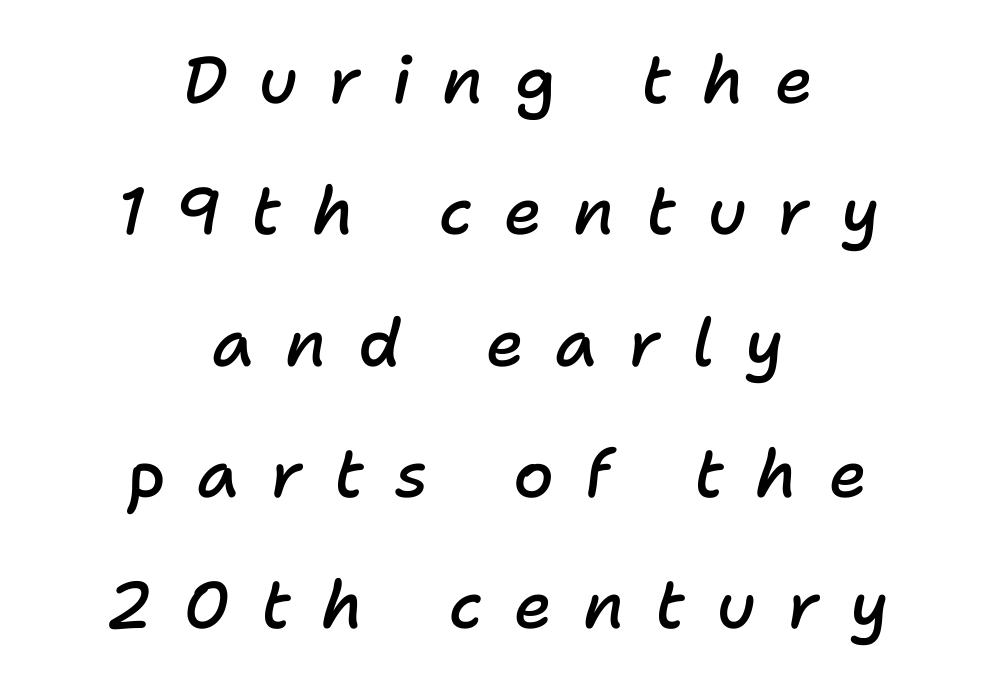
The image shows 66 px semibold type, italic (leaning right); set centered, loose line spacing (1.99x), unusually wide letter spacing (+0.47 em), not underlined; low stroke contrast and a medium x-height.
